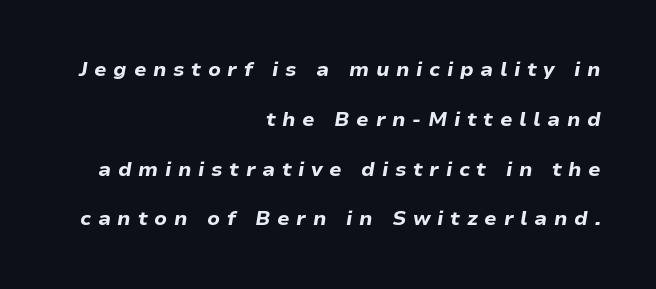
Q: Is the text bold? A: Yes.
Q: Is the text italic (slanted)? A: Yes, it leans right by about 9 degrees.
Q: Is the text underlined? A: No.
Q: How is the paragraph aligned? A: Right-aligned.
Q: Is the spacing between letters normal or unusually wide? A: Unusually wide.
Q: Is the spacing between lines tight, normal or loose? A: Loose.
